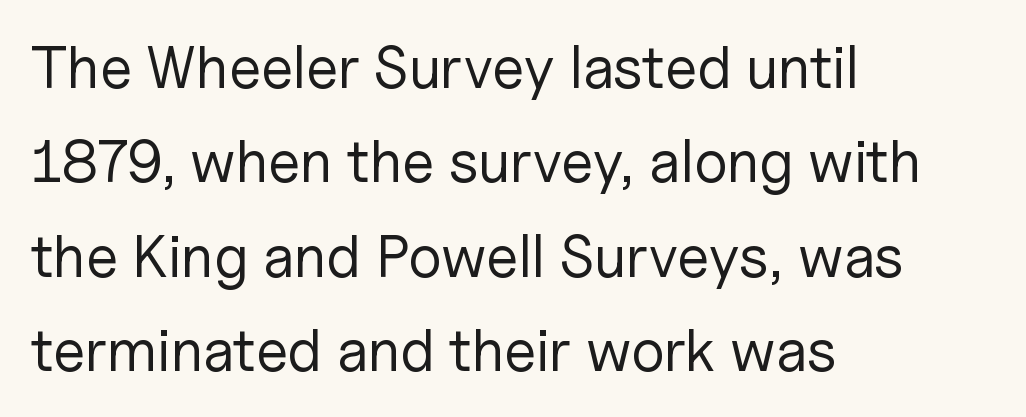
{"serif": "no", "italic": "no", "bold": "no", "weight": "regular", "width": "normal", "stroke_contrast": "low", "x_height": "medium", "monospaced": "no", "underline": "no", "align": "left", "line_spacing": "normal", "line_spacing_ratio": 1.6, "letter_spacing": "normal", "letter_spacing_em": 0.0, "glyph_px": 59}
